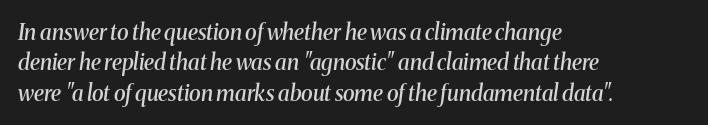
The image shows 22 px text type, italic (leaning right); set left-aligned, normal line spacing (1.38x), normal letter spacing, not underlined.
